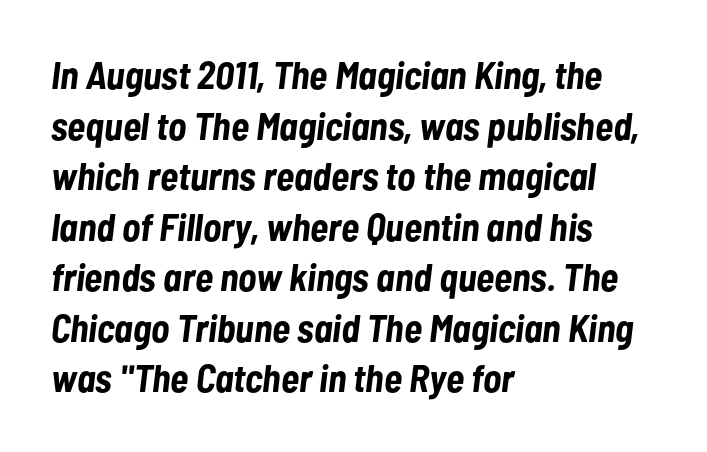
The image shows 38 px bold, condensed type, italic (leaning right); set left-aligned, normal line spacing (1.33x), normal letter spacing, not underlined; low stroke contrast and a medium x-height.
